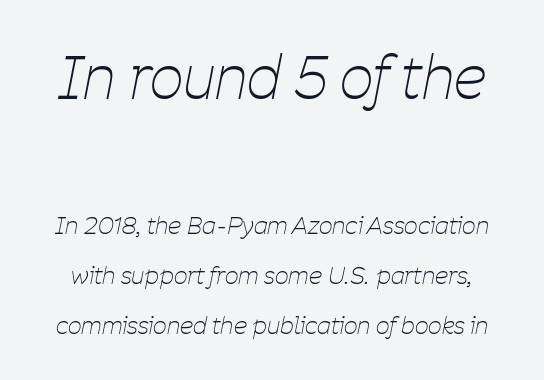
Q: Is the text bold? A: No.
Q: Is the text italic (slanted)? A: Yes, it leans right by about 11 degrees.
Q: Is the text underlined? A: No.
Q: Is the spacing between letters normal or unusually wide? A: Normal.
Q: Is the spacing between lines tight, normal or loose? A: Loose.
Q: Which block of text is set in a larger size, the first (top) or the second (bottom)? A: The first (top) one.
Q: Width (condensed, normal, or wide)? A: Condensed.
Q: Stroke contrast? A: Low.
Q: x-height? A: Medium.
Q: Monospaced? A: No.
